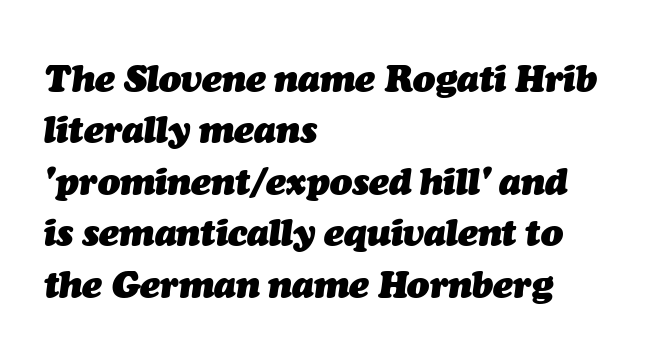
Q: Is the text bold? A: Yes.
Q: Is the text italic (slanted)? A: Yes, it leans right by about 7 degrees.
Q: Is the text underlined? A: No.
Q: How is the paragraph aligned? A: Left-aligned.
Q: Is the spacing between letters normal or unusually wide? A: Normal.
Q: Is the spacing between lines tight, normal or loose? A: Normal.
Q: Width (condensed, normal, or wide)? A: Normal.
Q: Stroke contrast? A: Medium.
Q: x-height? A: Medium.
Q: Monospaced? A: No.
